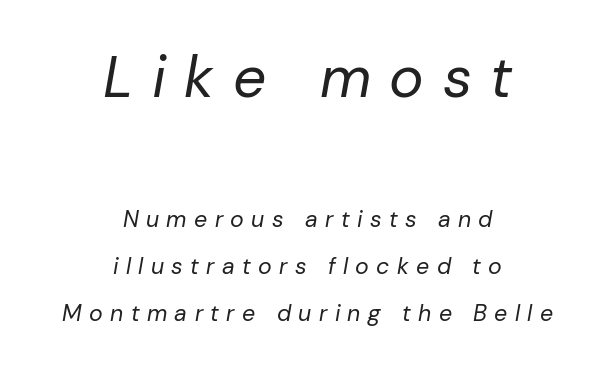
Q: Is the text bold? A: No.
Q: Is the text italic (slanted)? A: Yes, it leans right by about 10 degrees.
Q: Is the text underlined? A: No.
Q: How is the paragraph aligned? A: Centered.
Q: Is the spacing between letters normal or unusually wide? A: Unusually wide.
Q: Is the spacing between lines tight, normal or loose? A: Loose.
Q: Which block of text is set in a larger size, the first (top) or the second (bottom)? A: The first (top) one.
Q: Width (condensed, normal, or wide)? A: Normal.
Q: Stroke contrast? A: Low.
Q: x-height? A: Medium.
Q: Monospaced? A: No.
